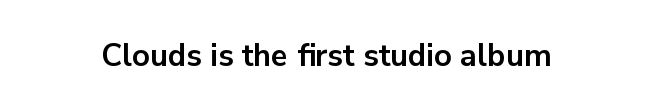
Q: Is the text bold? A: Yes.
Q: Is the text italic (slanted)? A: No, it is upright.
Q: Is the typeface a serif or a sans-serif typeface? A: Sans-serif.
Q: Is the text underlined? A: No.
Q: Is the spacing between letters normal or unusually wide? A: Normal.
Q: Width (condensed, normal, or wide)? A: Normal.
Q: Stroke contrast? A: Low.
Q: x-height? A: Medium.
Q: Monospaced? A: No.
